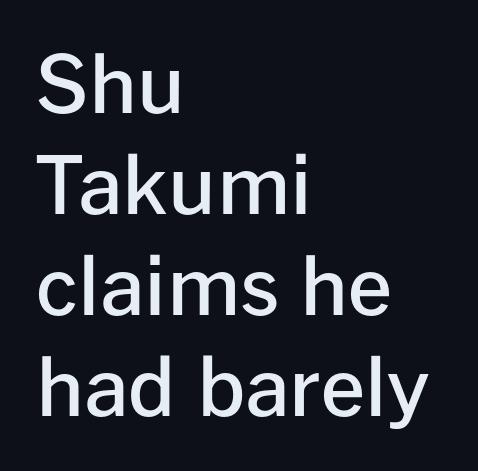
In terms of letterform style, serifs are entirely absent. Is this a fixed-width face? No — the glyphs have proportional, varying widths. Inter-character spacing is left at the font's built-in metrics. The rows are spaced the way most documents space them. Weight: semibold (demi). Typeset ragged right — the left edge is the straight one.
